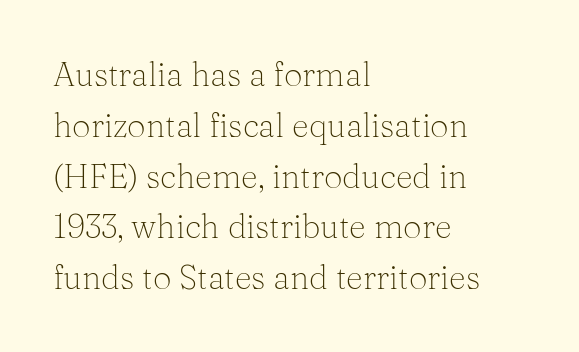
The image shows 33 px light serif type, upright; set left-aligned, normal line spacing (1.54x), normal letter spacing, not underlined; medium stroke contrast and a medium x-height.
